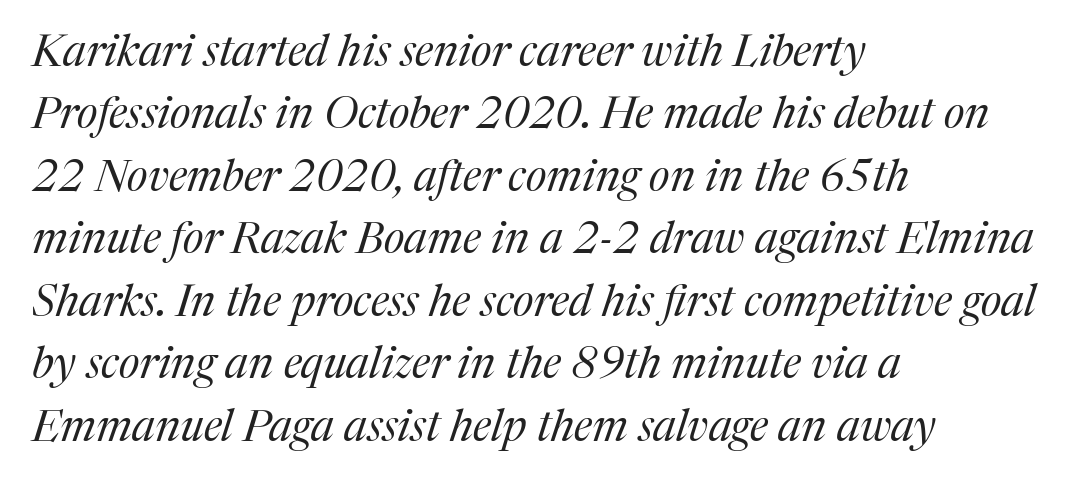
{"serif": "yes", "italic": "yes", "lean": "right", "slant_degrees": 17, "bold": "no", "weight": "regular", "width": "normal", "stroke_contrast": "medium", "x_height": "medium", "monospaced": "no", "underline": "no", "align": "left", "line_spacing": "normal", "line_spacing_ratio": 1.42, "letter_spacing": "normal", "letter_spacing_em": 0.0, "glyph_px": 44}
